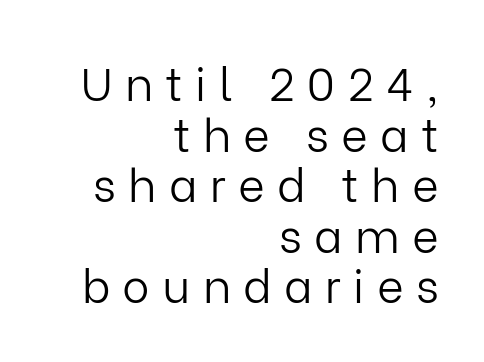
{"serif": "no", "italic": "no", "bold": "no", "weight": "light", "width": "normal", "stroke_contrast": "low", "x_height": "medium", "monospaced": "no", "underline": "no", "align": "right", "line_spacing": "tight", "line_spacing_ratio": 1.1, "letter_spacing": "wide", "letter_spacing_em": 0.27, "glyph_px": 46}
